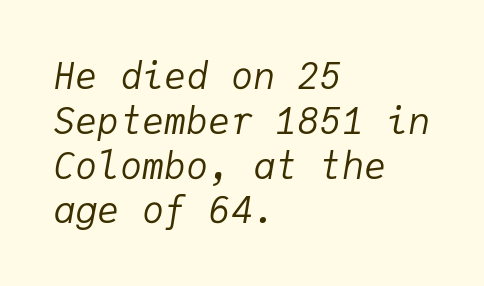
{"italic": "yes", "lean": "right", "slant_degrees": 9, "bold": "no", "weight": "regular", "width": "normal", "stroke_contrast": "low", "x_height": "medium", "monospaced": "yes", "underline": "no", "align": "left", "line_spacing_ratio": 1.21, "letter_spacing": "normal", "letter_spacing_em": 0.0, "glyph_px": 37}
